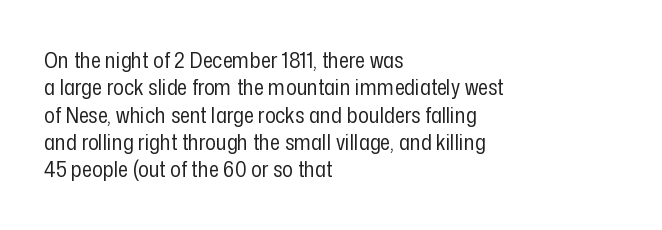
{"italic": "no", "bold": "no", "underline": "no", "align": "left", "line_spacing_ratio": 1.24, "letter_spacing": "normal", "letter_spacing_em": 0.0, "glyph_px": 22}
